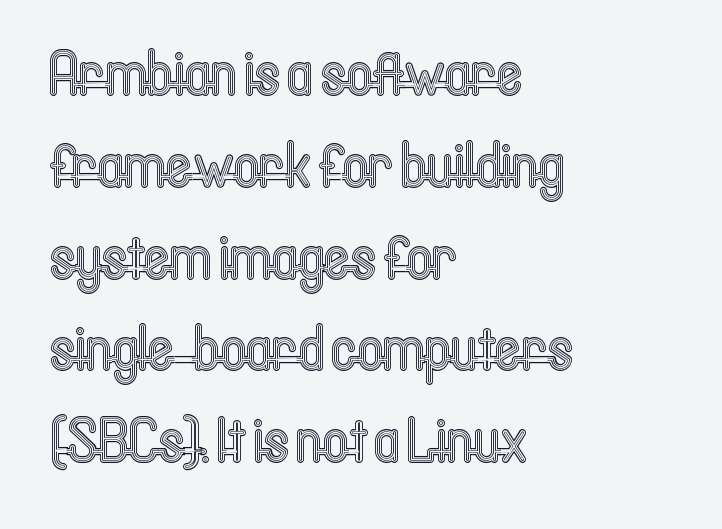
{"italic": "no", "width": "condensed", "x_height": "medium", "monospaced": "no", "underline": "no", "align": "left", "line_spacing": "normal", "line_spacing_ratio": 1.48, "letter_spacing": "normal", "letter_spacing_em": 0.0, "glyph_px": 62}
